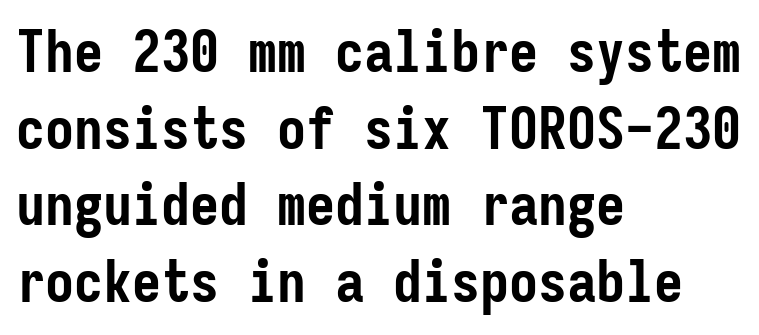
Ordinary non-slanted type is in use. Descender tails drop into unmarked territory. Nobody touched the tracking dial on this one. Look at the stroke-to-counter ratio: heavy, a bold. Baseline-to-baseline distance is the conventional proportion of letter height.
